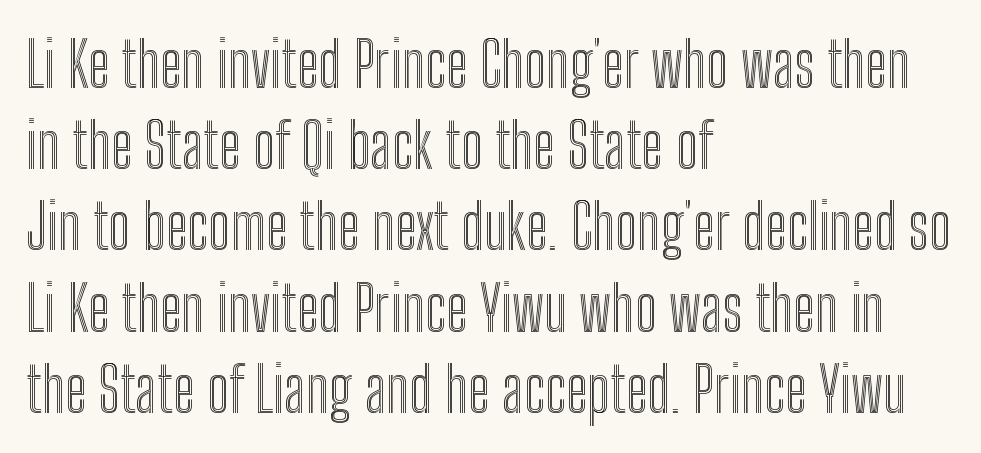
Q: Is the text italic (slanted)? A: No, it is upright.
Q: Is the text underlined? A: No.
Q: How is the paragraph aligned? A: Left-aligned.
Q: Is the spacing between letters normal or unusually wide? A: Normal.
Q: Is the spacing between lines tight, normal or loose? A: Normal.
Q: Width (condensed, normal, or wide)? A: Condensed.
Q: x-height? A: Medium.
Q: Monospaced? A: No.
